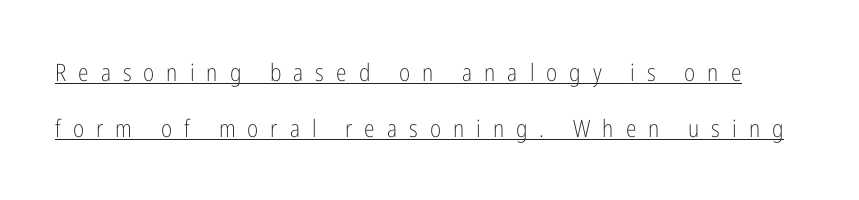
The image shows 24 px text type, upright; set loose line spacing (2.33x), unusually wide letter spacing (+0.5 em), underlined.
